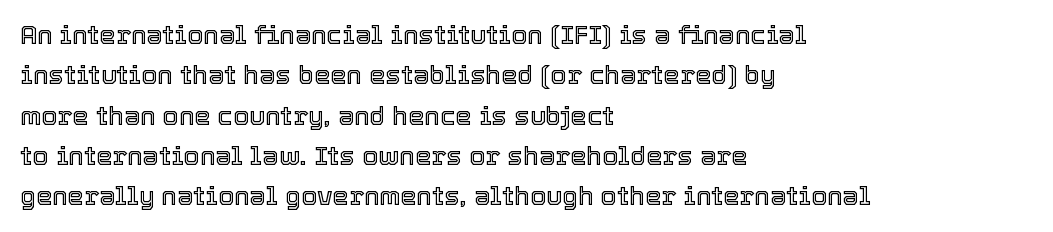
The image shows 26 px text type, upright; set left-aligned, normal line spacing (1.55x), normal letter spacing, not underlined.
